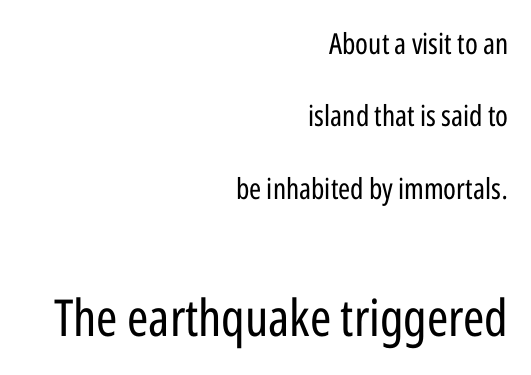
{"serif": "no", "italic": "no", "bold": "no", "weight": "regular", "width": "condensed", "stroke_contrast": "low", "x_height": "medium", "monospaced": "no", "underline": "no", "align": "right", "line_spacing": "loose", "line_spacing_ratio": 2.5, "letter_spacing": "normal", "letter_spacing_em": 0.0, "larger_block": "second", "size_ratio": 1.76, "glyph_px": 51}
